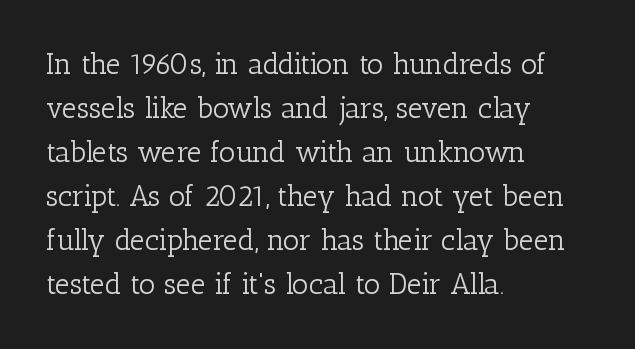
Q: Is the text bold? A: No.
Q: Is the text italic (slanted)? A: No, it is upright.
Q: Is the typeface a serif or a sans-serif typeface? A: Serif.
Q: Is the text underlined? A: No.
Q: How is the paragraph aligned? A: Left-aligned.
Q: Is the spacing between letters normal or unusually wide? A: Normal.
Q: Is the spacing between lines tight, normal or loose? A: Normal.
Q: Width (condensed, normal, or wide)? A: Normal.
Q: Stroke contrast? A: Low.
Q: x-height? A: Medium.
Q: Monospaced? A: No.
